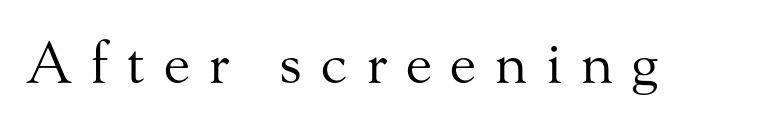
Ink coverage per letter is moderate at most. It's the straight-up-and-down kind of type. The specimen omits any rule beneath the text block's lines. Is this a sans? No — the strokes have serifs. Do the characters align in a grid? No, the font is proportional.
